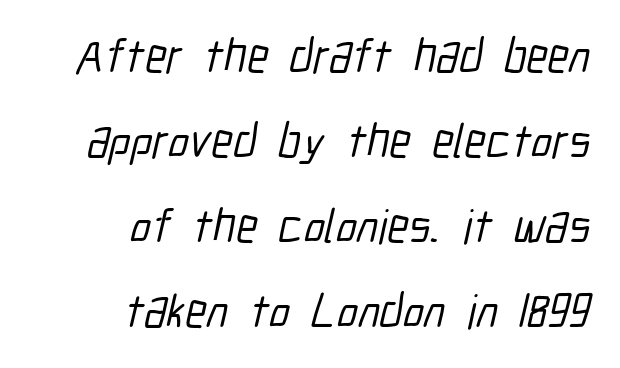
{"serif": "no", "width": "condensed", "stroke_contrast": "low", "x_height": "medium", "monospaced": "no", "underline": "no", "align": "right", "line_spacing_ratio": 1.77, "letter_spacing": "normal", "letter_spacing_em": 0.0, "glyph_px": 48}
